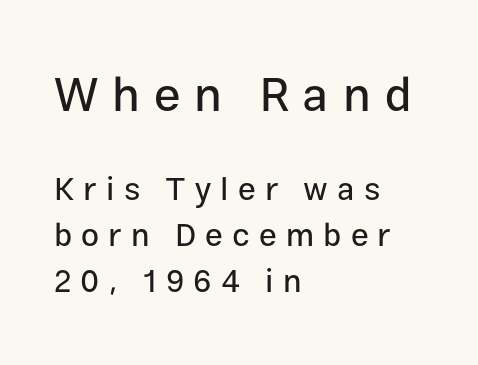
Q: Is the text italic (slanted)? A: No, it is upright.
Q: Is the typeface a serif or a sans-serif typeface? A: Sans-serif.
Q: Is the text underlined? A: No.
Q: How is the paragraph aligned? A: Left-aligned.
Q: Is the spacing between letters normal or unusually wide? A: Unusually wide.
Q: Is the spacing between lines tight, normal or loose? A: Normal.
Q: Which block of text is set in a larger size, the first (top) or the second (bottom)? A: The first (top) one.
Q: Width (condensed, normal, or wide)? A: Normal.
Q: Stroke contrast? A: Low.
Q: x-height? A: Medium.
Q: Monospaced? A: No.
